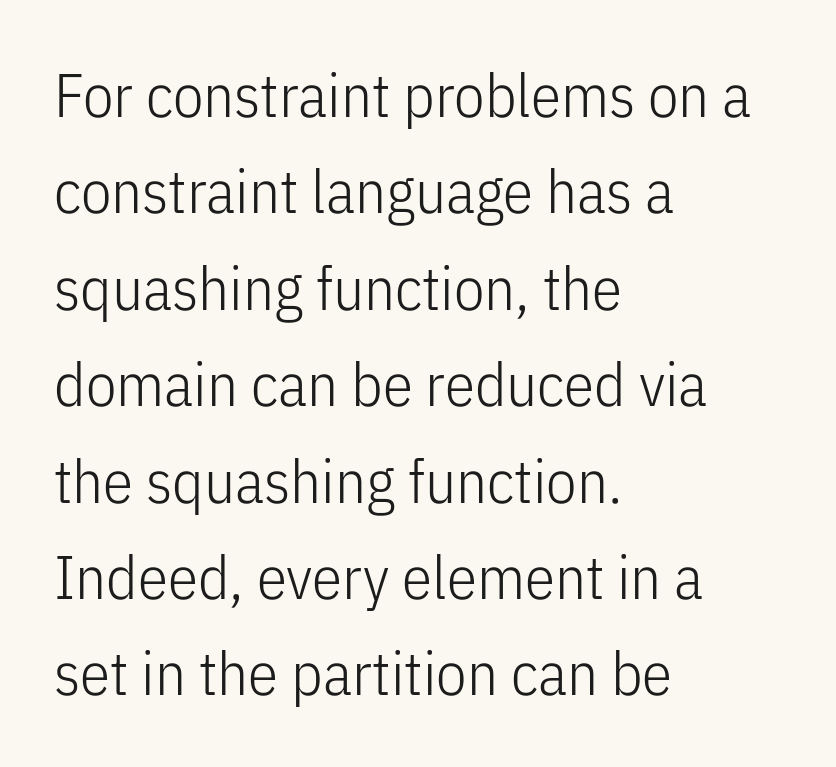
Q: Is the text bold? A: No.
Q: Is the text italic (slanted)? A: No, it is upright.
Q: Is the typeface a serif or a sans-serif typeface? A: Sans-serif.
Q: Is the text underlined? A: No.
Q: How is the paragraph aligned? A: Left-aligned.
Q: Is the spacing between letters normal or unusually wide? A: Normal.
Q: Is the spacing between lines tight, normal or loose? A: Normal.
Q: Width (condensed, normal, or wide)? A: Condensed.
Q: Stroke contrast? A: Low.
Q: x-height? A: Medium.
Q: Monospaced? A: No.
